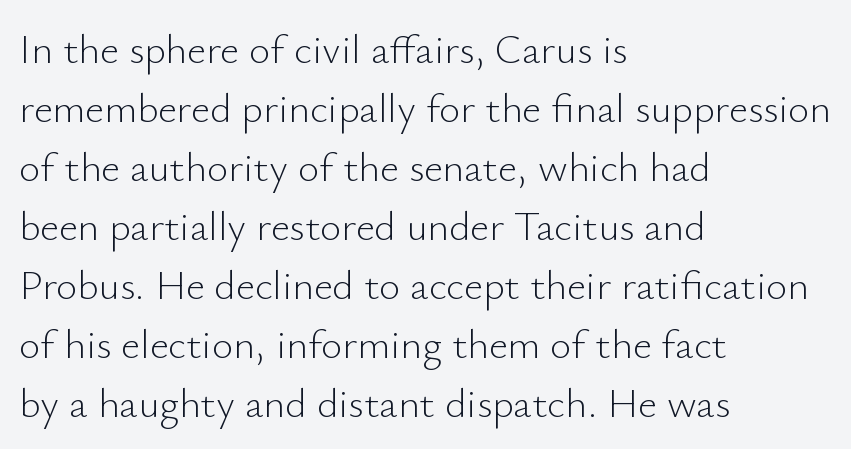
Honestly, the letter spacing is just normal — you wouldn't notice it. Style check: upright. No feet cap the strokes, marking this as sans-serif type. Think of a printed novel: that variable character pitch is what you see here. Short and long lines alike share a common starting point at left.
